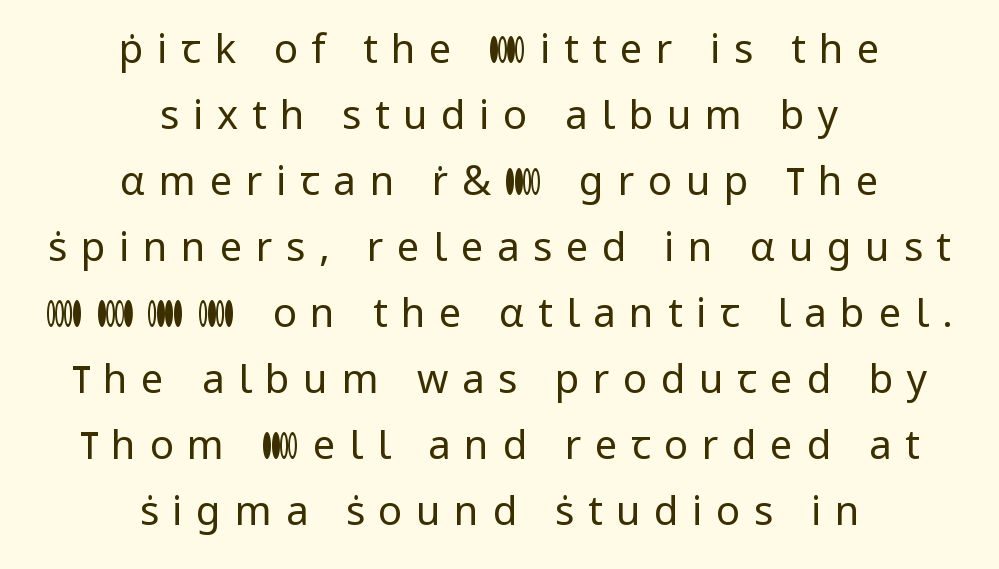
{"serif": "no", "italic": "no", "bold": "no", "weight": "regular", "width": "normal", "stroke_contrast": "low", "x_height": "medium", "monospaced": "no", "underline": "no", "align": "center", "line_spacing": "normal", "line_spacing_ratio": 1.65, "letter_spacing": "wide", "letter_spacing_em": 0.34, "glyph_px": 40}
